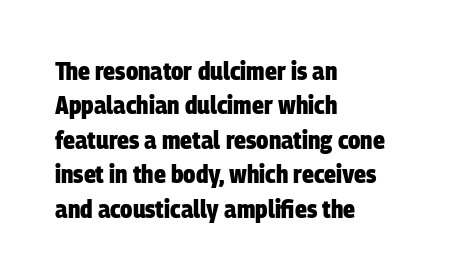
The image shows 25 px bold type; set left-aligned, normal line spacing (1.38x), normal letter spacing, not underlined.
